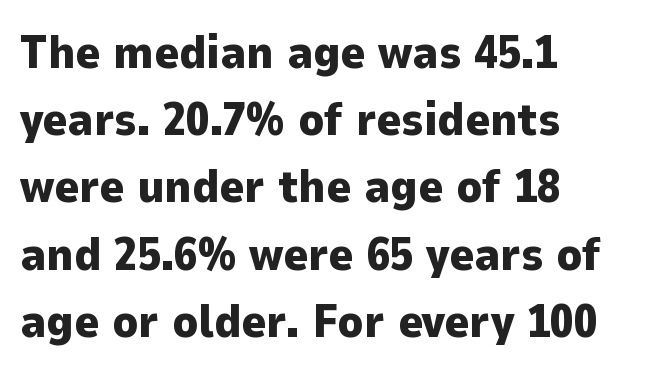
Do the characters align in a grid? No, the font is proportional. Regarding leading, the lines here are spaced in the standard way. Italic: no, the glyphs are upright roman. Only glyphs here, with clear space below each row.
